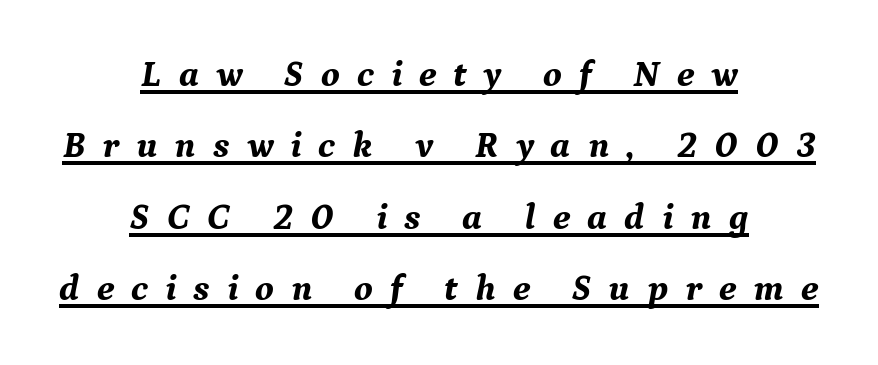
{"serif": "yes", "italic": "yes", "lean": "right", "slant_degrees": 9, "bold": "yes", "weight": "bold", "width": "normal", "stroke_contrast": "medium", "x_height": "medium", "monospaced": "no", "underline": "yes", "align": "center", "line_spacing": "loose", "line_spacing_ratio": 1.93, "letter_spacing": "wide", "letter_spacing_em": 0.46, "glyph_px": 37}
